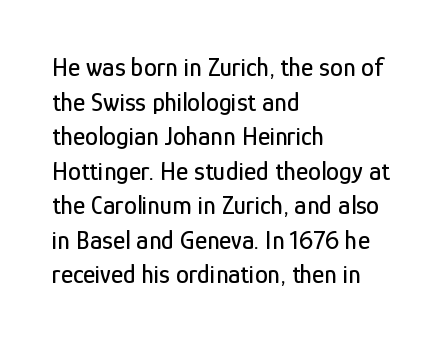
Q: Is the text italic (slanted)? A: No, it is upright.
Q: Is the text underlined? A: No.
Q: How is the paragraph aligned? A: Left-aligned.
Q: Is the spacing between letters normal or unusually wide? A: Normal.
Q: Is the spacing between lines tight, normal or loose? A: Normal.
